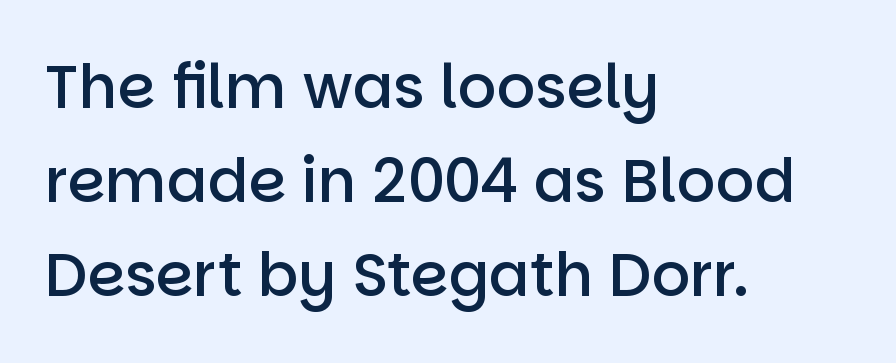
Q: Is the text bold? A: Semi-bold.
Q: Is the text italic (slanted)? A: No, it is upright.
Q: Is the typeface a serif or a sans-serif typeface? A: Sans-serif.
Q: Is the text underlined? A: No.
Q: How is the paragraph aligned? A: Left-aligned.
Q: Is the spacing between letters normal or unusually wide? A: Normal.
Q: Is the spacing between lines tight, normal or loose? A: Normal.
Q: Width (condensed, normal, or wide)? A: Normal.
Q: Stroke contrast? A: Low.
Q: x-height? A: Large.
Q: Monospaced? A: No.
